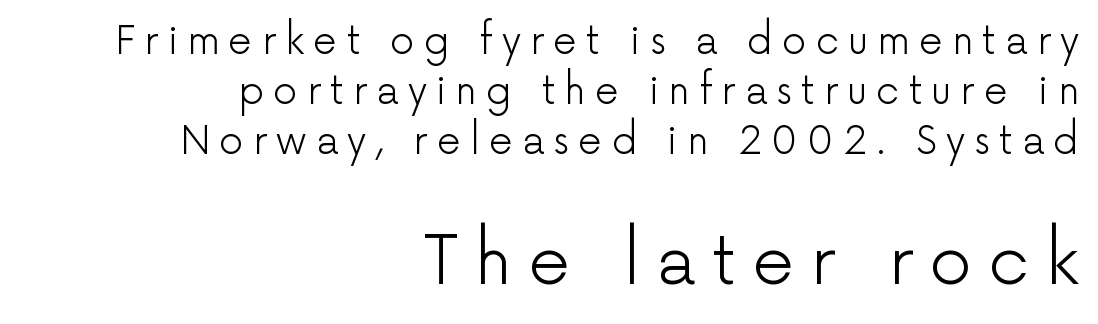
The image shows 67 px light sans-serif type, upright; set right-aligned, normal line spacing (1.31x), unusually wide letter spacing (+0.24 em), not underlined; the second (bottom) block is 1.76x larger; low stroke contrast and a medium x-height.
